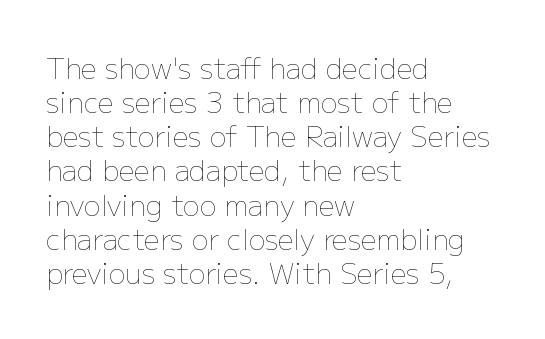
These lines are set flush left with a ragged right edge. Ordinary non-slanted type is in use. Varying glyph widths throughout — classic text-font behaviour. You could call the tracking neutral — neither tight nor loose. Unbolded letterforms with no extra heft. Honestly, there is no underline to notice here at all.
